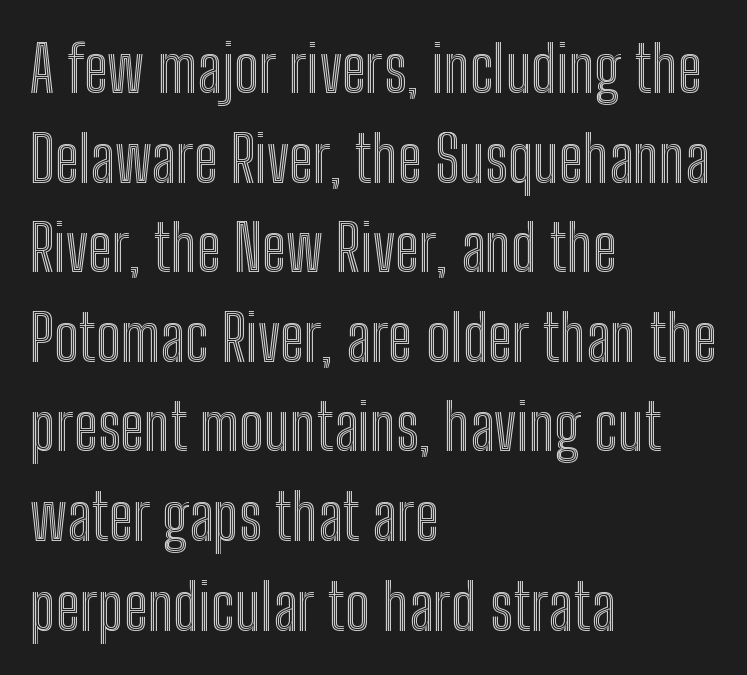
The image shows 64 px condensed type, upright; set left-aligned, normal line spacing (1.4x), normal letter spacing, not underlined; a medium x-height.
